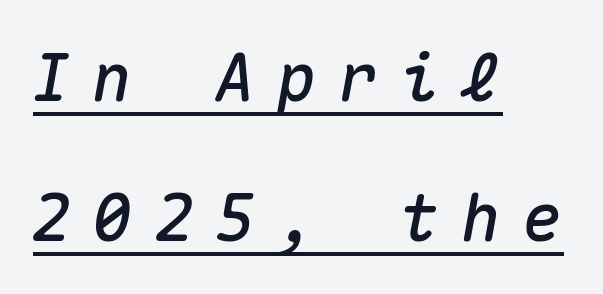
The image shows 66 px text type, italic (leaning right), monospaced; set left-aligned, loose line spacing (2.12x), unusually wide letter spacing (+0.33 em), underlined; medium stroke contrast and a medium x-height.
